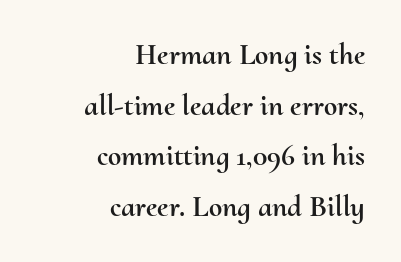
Q: Is the text italic (slanted)? A: No, it is upright.
Q: Is the text underlined? A: No.
Q: How is the paragraph aligned? A: Right-aligned.
Q: Is the spacing between letters normal or unusually wide? A: Normal.
Q: Is the spacing between lines tight, normal or loose? A: Normal.
Q: Width (condensed, normal, or wide)? A: Normal.
Q: Stroke contrast? A: Medium.
Q: x-height? A: Small.
Q: Monospaced? A: No.
